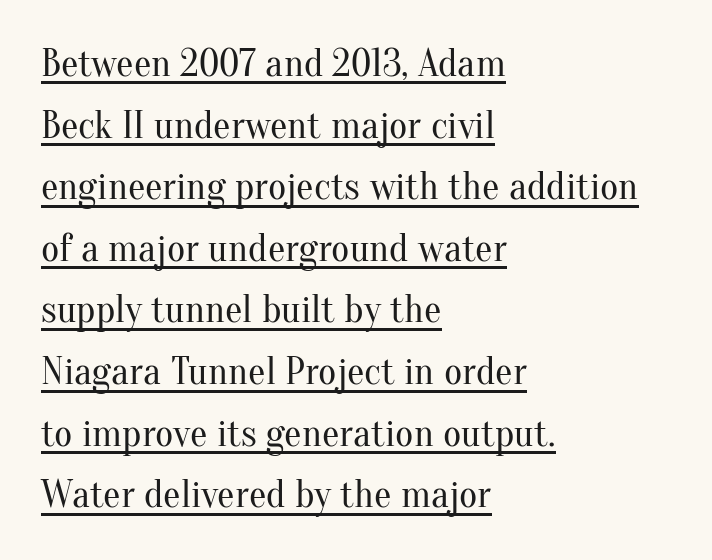
{"serif": "yes", "italic": "no", "bold": "no", "weight": "regular", "width": "normal", "stroke_contrast": "medium", "x_height": "small", "monospaced": "no", "underline": "yes", "align": "left", "line_spacing": "normal", "line_spacing_ratio": 1.58, "letter_spacing": "normal", "letter_spacing_em": 0.0, "glyph_px": 39}
